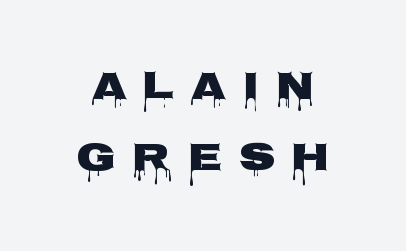
The image shows 40 px wide sans-serif type, upright; set line spacing 1.77x, unusually wide letter spacing (+0.4 em), not underlined; low stroke contrast and a large x-height.
